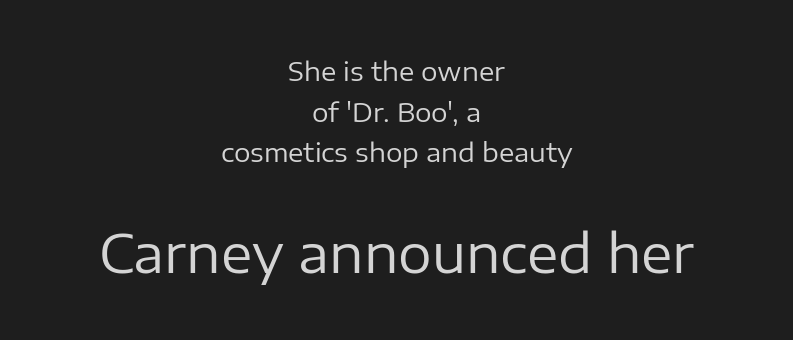
The axis of the letterforms is exactly vertical. Reading down the block, each line starts at a different indent, mirrored at its end. Just letters on the line, the space beneath them empty. This reads as an unemphasized weight, regular at the heaviest.
